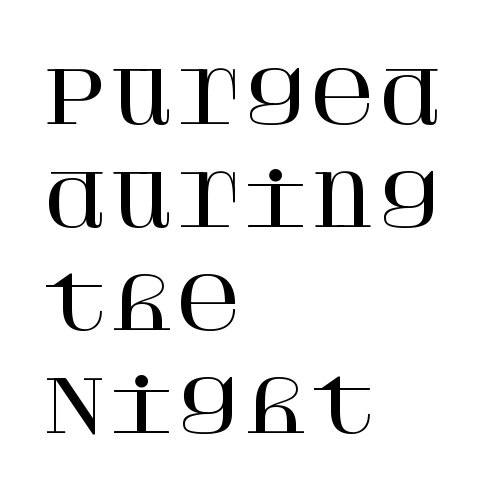
{"serif": "yes", "italic": "no", "width": "normal", "stroke_contrast": "high", "x_height": "large", "underline": "no", "align": "left", "line_spacing": "normal", "line_spacing_ratio": 1.43, "letter_spacing": "normal", "letter_spacing_em": 0.0, "glyph_px": 72}
